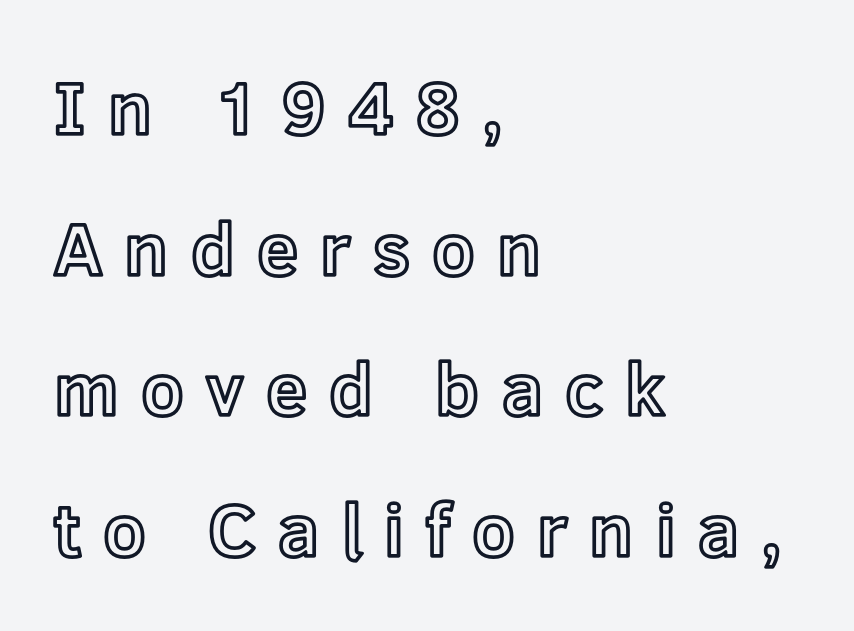
Teacher's note: observe the even left margin — that is flush-left alignment. Do the characters align in a grid? No, the font is proportional. The baseline area is clear. Characters follow at a spacing far wider than the type designer built in. The passage shown stacks its lines with a broad gap.
